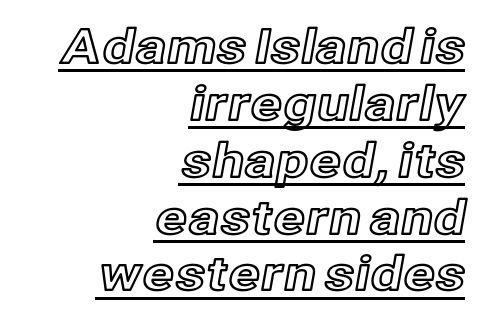
{"width": "normal", "x_height": "medium", "monospaced": "no", "underline": "yes", "align": "right", "line_spacing_ratio": 1.21, "letter_spacing": "normal", "letter_spacing_em": 0.0, "glyph_px": 47}
